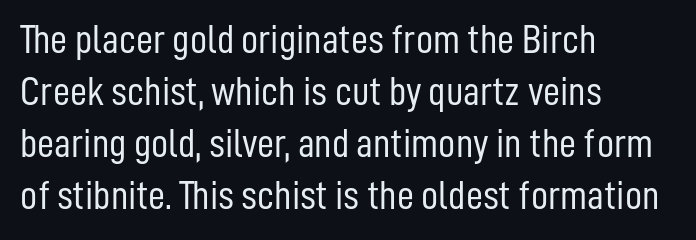
Just letters on the line, the space beneath them empty. Nobody touched the tracking dial on this one. Compared with a typical body face, this is equally light or lighter still. The lines are quadded left.
